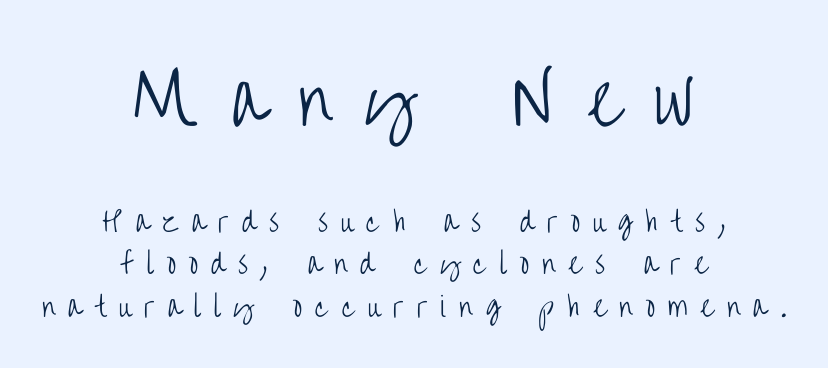
Q: Is the text bold? A: No.
Q: Is the text italic (slanted)? A: No, it is upright.
Q: Is the typeface a serif or a sans-serif typeface? A: Sans-serif.
Q: Is the text underlined? A: No.
Q: How is the paragraph aligned? A: Centered.
Q: Is the spacing between letters normal or unusually wide? A: Unusually wide.
Q: Is the spacing between lines tight, normal or loose? A: Normal.
Q: Which block of text is set in a larger size, the first (top) or the second (bottom)? A: The first (top) one.
Q: Width (condensed, normal, or wide)? A: Condensed.
Q: Stroke contrast? A: Low.
Q: x-height? A: Large.
Q: Monospaced? A: No.
